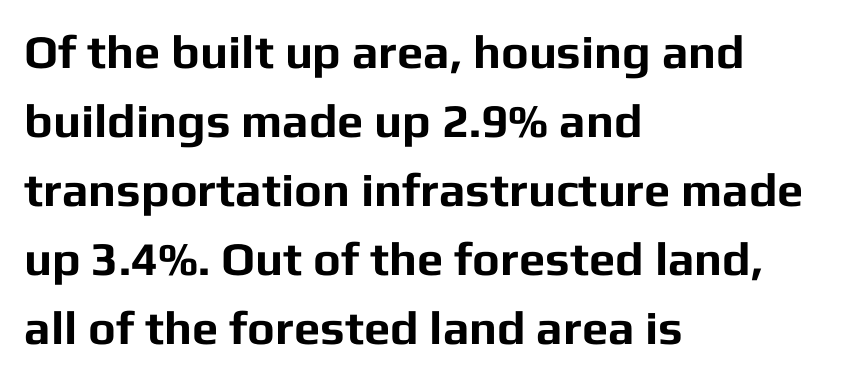
The image shows 47 px bold sans-serif type, upright; set left-aligned, normal line spacing (1.47x), normal letter spacing, not underlined; low stroke contrast and a medium x-height.
